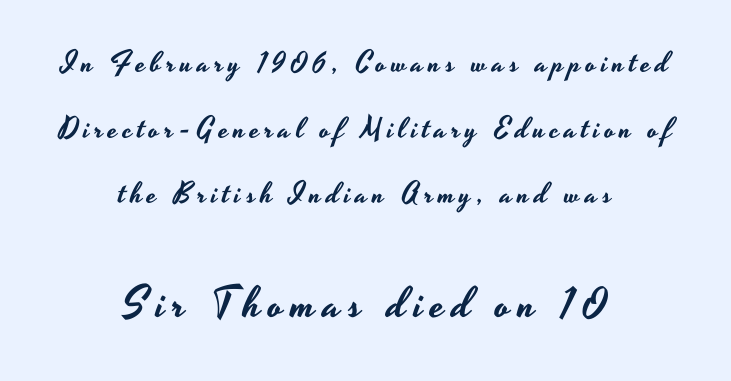
The image shows 43 px wide sans-serif type; set centered, loose line spacing (2.26x), not underlined; the second (bottom) block is 1.48x larger; low stroke contrast and a small x-height.
